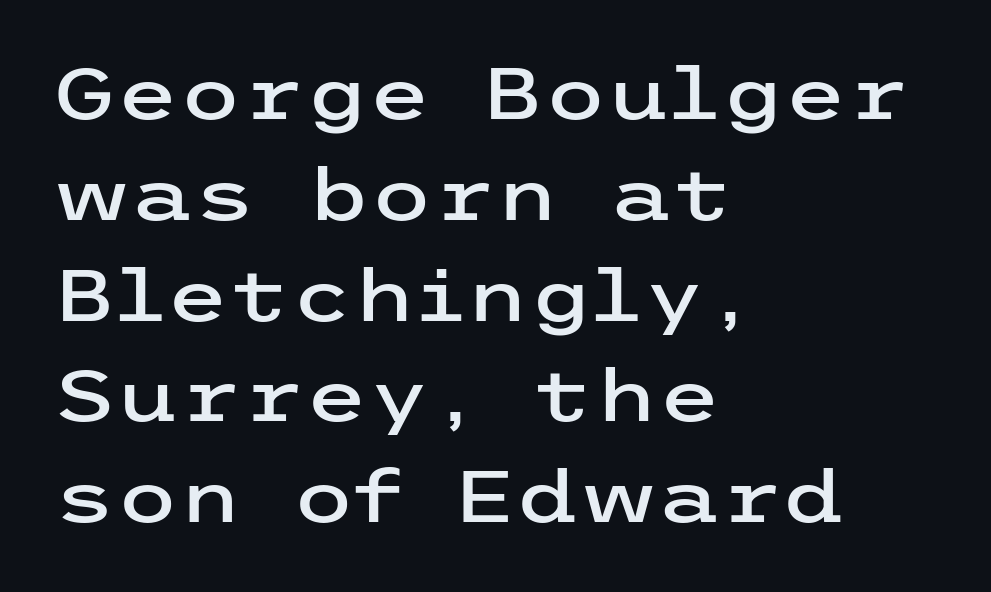
Q: Is the text italic (slanted)? A: No, it is upright.
Q: Is the typeface a serif or a sans-serif typeface? A: Sans-serif.
Q: Is the text underlined? A: No.
Q: How is the paragraph aligned? A: Left-aligned.
Q: Is the spacing between letters normal or unusually wide? A: Normal.
Q: Is the spacing between lines tight, normal or loose? A: Normal.
Q: Width (condensed, normal, or wide)? A: Wide.
Q: Stroke contrast? A: Low.
Q: x-height? A: Medium.
